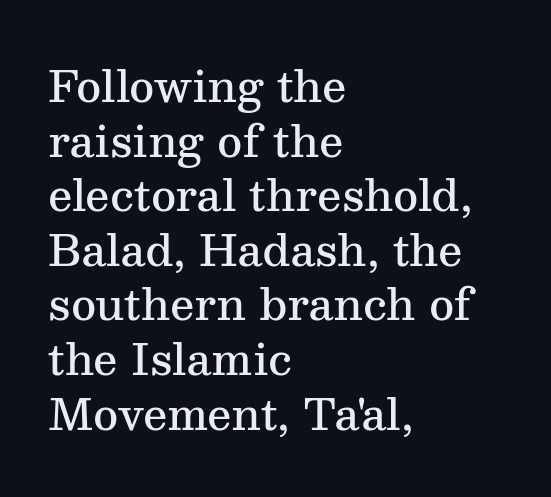
The sample has been set in demibold, a notch under bold. Spacing verdict: proportional, widths tailored to each character. Is this a sans? No — the strokes have serifs. Quick note: interline space is typical. Casual observation: everything's shoved over to the left.
